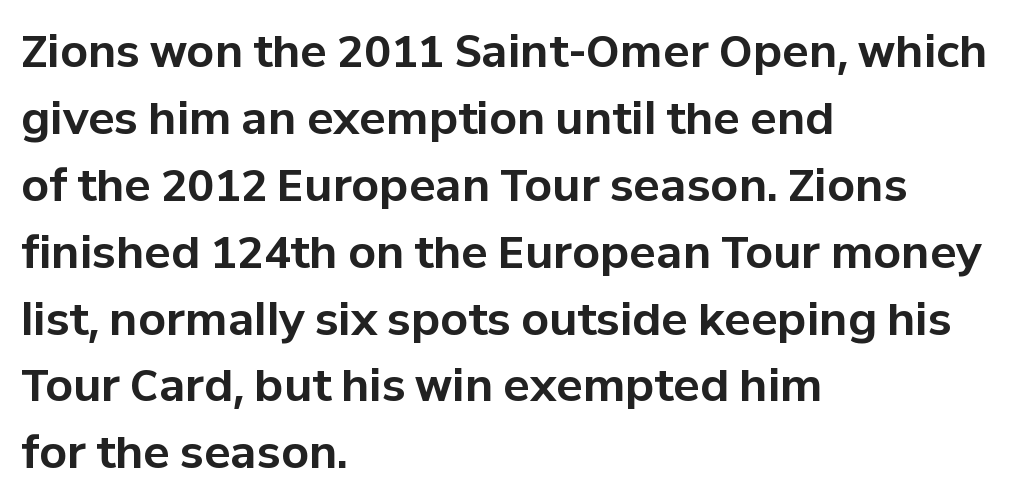
The image shows 44 px bold sans-serif type, upright; set left-aligned, normal line spacing (1.52x), normal letter spacing, not underlined; low stroke contrast and a medium x-height.
